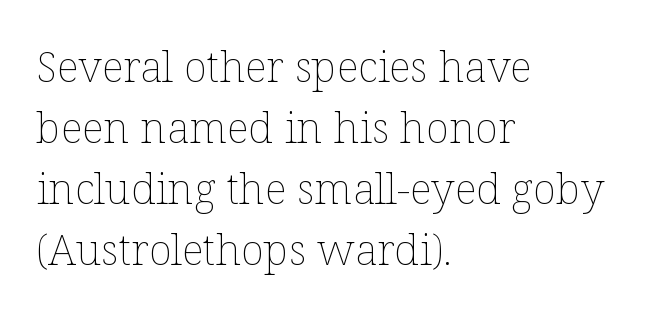
The text block is weighted toward the left margin, trailing off unevenly rightward. One glance says typical: line gaps are just what's usual. The tracking reads as untouched default to a designer's eye. Does the lettering tilt? It doesn't — this is upright. The face used here is proportionally spaced, like ordinary book or web type. Glance below the letters and you will spot only blank space.
